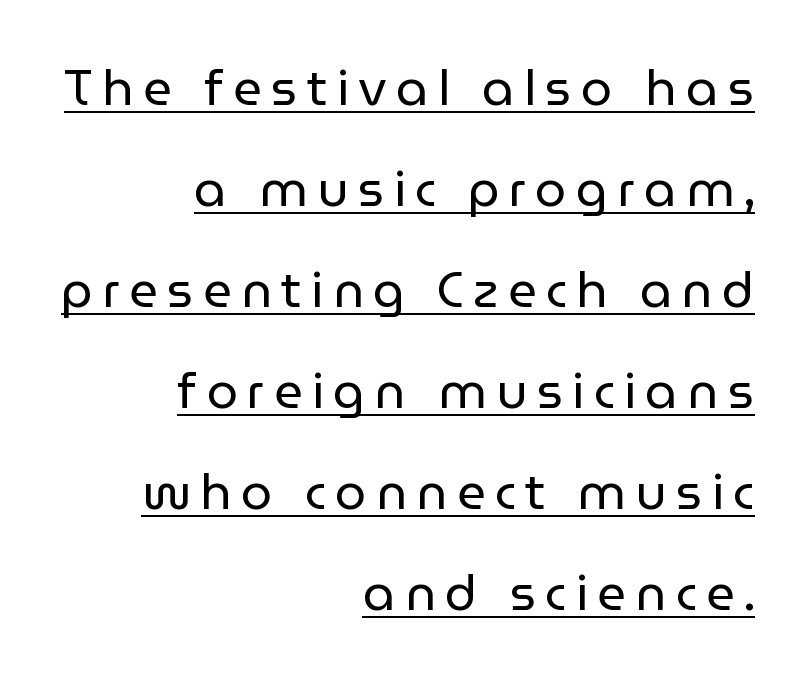
Q: Is the text bold? A: No.
Q: Is the text italic (slanted)? A: No, it is upright.
Q: Is the typeface a serif or a sans-serif typeface? A: Sans-serif.
Q: Is the text underlined? A: Yes.
Q: How is the paragraph aligned? A: Right-aligned.
Q: Is the spacing between lines tight, normal or loose? A: Loose.
Q: Width (condensed, normal, or wide)? A: Normal.
Q: Stroke contrast? A: Low.
Q: x-height? A: Medium.
Q: Monospaced? A: No.
